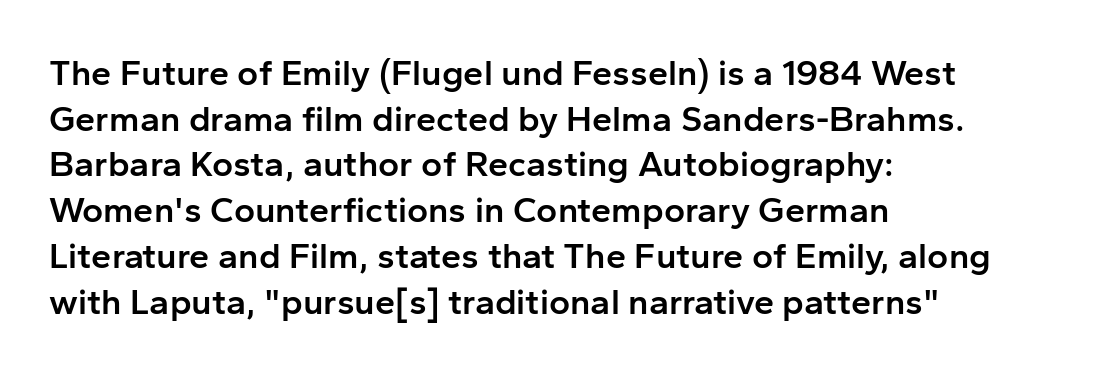
Q: Is the text bold? A: Semi-bold.
Q: Is the text italic (slanted)? A: No, it is upright.
Q: Is the typeface a serif or a sans-serif typeface? A: Sans-serif.
Q: Is the text underlined? A: No.
Q: How is the paragraph aligned? A: Left-aligned.
Q: Is the spacing between letters normal or unusually wide? A: Normal.
Q: Is the spacing between lines tight, normal or loose? A: Normal.
Q: Width (condensed, normal, or wide)? A: Normal.
Q: Stroke contrast? A: Low.
Q: x-height? A: Medium.
Q: Monospaced? A: No.
